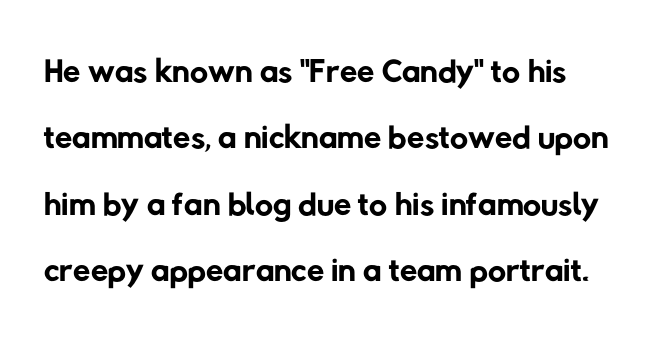
Serif or sans? Sans — the stroke terminals are bare. Is this a fixed-width face? No — the glyphs have proportional, varying widths. Compared with typical paragraphs, the rows here are spaced about the same. What stands out about the letter spacing? Nothing — it is the standard amount. The passage shown is not underscored anywhere. No chunkiness to these letters — they're not bold.
